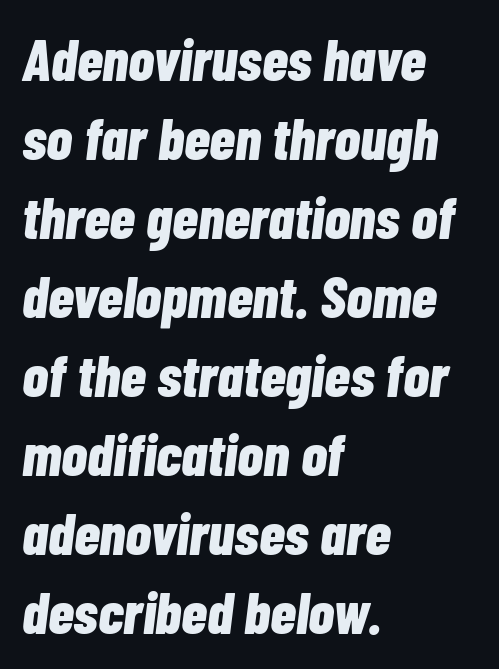
Caption: multi-line text, flush left, ragged right. An italicized treatment has been applied to the whole sample. The space directly below the letters is spotless. Does extra space separate the letters? No, they use regular spacing. Emphasis by weight is at full strength: bold. Character widths vary here, with narrow letters taking less room than wide ones.
